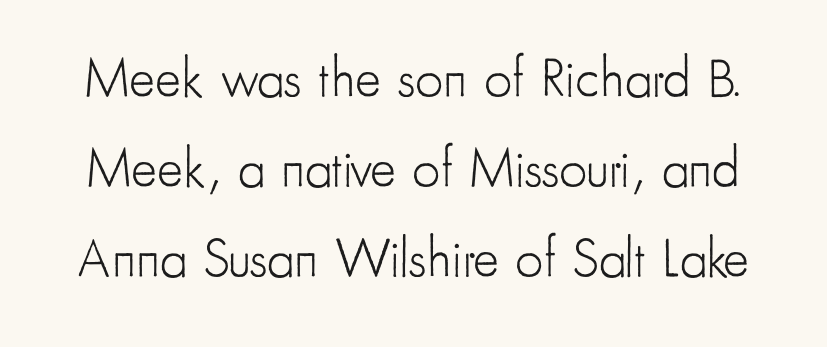
Q: Is the text bold? A: No.
Q: Is the text italic (slanted)? A: No, it is upright.
Q: Is the typeface a serif or a sans-serif typeface? A: Sans-serif.
Q: Is the text underlined? A: No.
Q: Is the spacing between letters normal or unusually wide? A: Normal.
Q: Is the spacing between lines tight, normal or loose? A: Normal.
Q: Width (condensed, normal, or wide)? A: Condensed.
Q: Stroke contrast? A: Low.
Q: x-height? A: Small.
Q: Monospaced? A: No.
